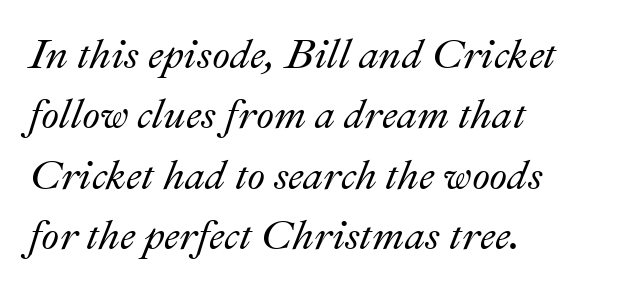
Q: Is the text italic (slanted)? A: Yes, it leans right by about 22 degrees.
Q: Is the text underlined? A: No.
Q: How is the paragraph aligned? A: Left-aligned.
Q: Is the spacing between letters normal or unusually wide? A: Normal.
Q: Is the spacing between lines tight, normal or loose? A: Normal.
Q: Width (condensed, normal, or wide)? A: Normal.
Q: Stroke contrast? A: Medium.
Q: x-height? A: Small.
Q: Monospaced? A: No.
